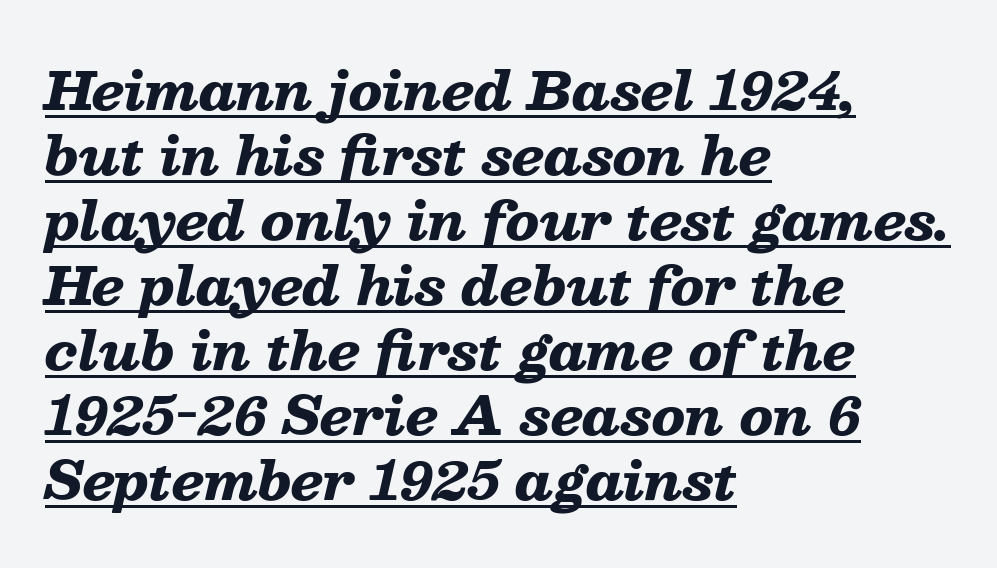
The image shows 52 px heavy, wide type, italic (leaning right); set left-aligned, normal line spacing (1.25x), normal letter spacing, underlined; low stroke contrast and a medium x-height.
